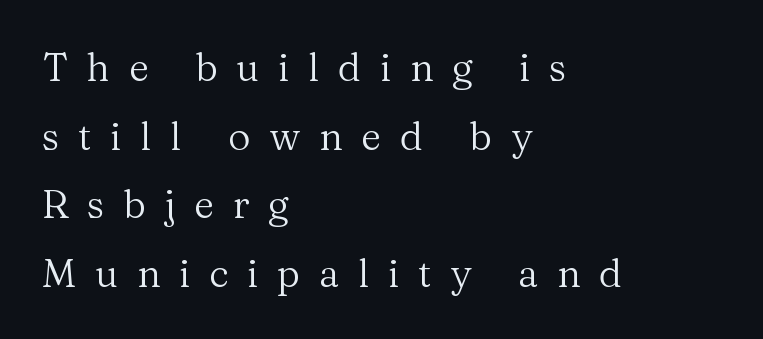
{"serif": "yes", "italic": "no", "bold": "no", "weight": "regular", "width": "normal", "stroke_contrast": "medium", "x_height": "medium", "monospaced": "no", "underline": "no", "align": "left", "line_spacing_ratio": 1.76, "letter_spacing": "wide", "letter_spacing_em": 0.48, "glyph_px": 39}
